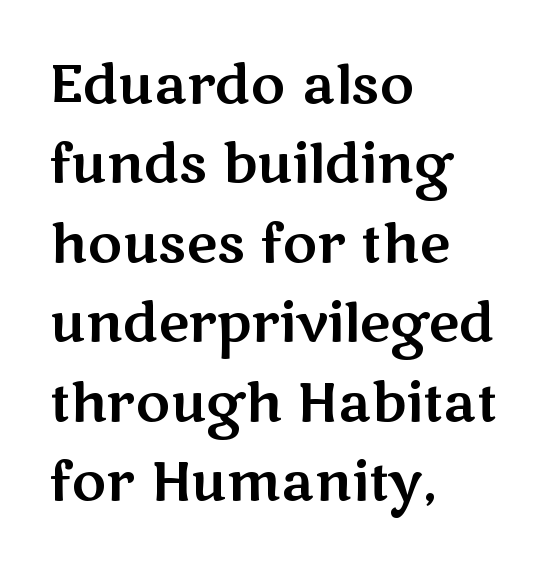
Q: Is the text italic (slanted)? A: No, it is upright.
Q: Is the typeface a serif or a sans-serif typeface? A: Sans-serif.
Q: Is the text underlined? A: No.
Q: How is the paragraph aligned? A: Left-aligned.
Q: Is the spacing between letters normal or unusually wide? A: Normal.
Q: Is the spacing between lines tight, normal or loose? A: Normal.
Q: Width (condensed, normal, or wide)? A: Wide.
Q: Stroke contrast? A: Medium.
Q: x-height? A: Medium.
Q: Monospaced? A: No.
